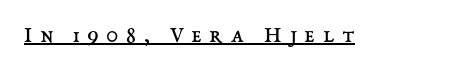
The image shows 24 px text type, upright; set unusually wide letter spacing (+0.32 em), underlined.
